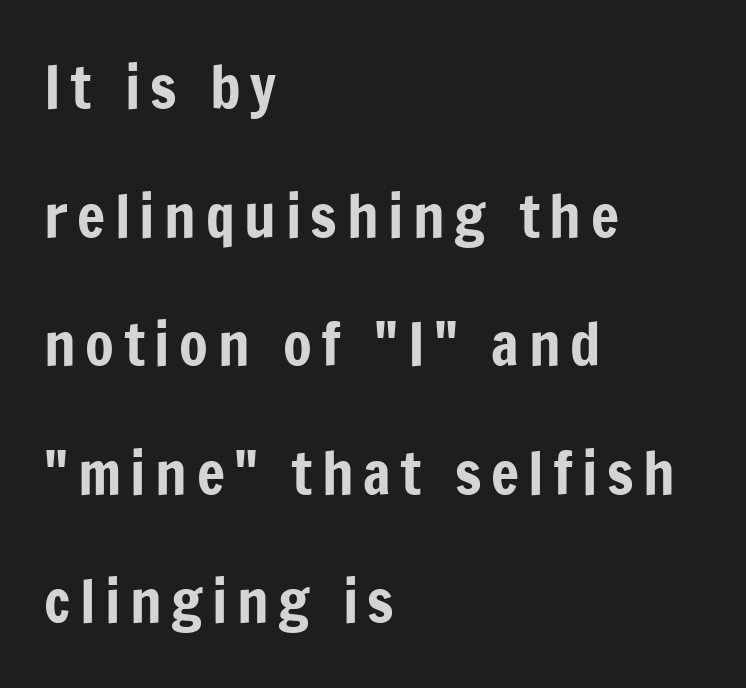
The image shows 59 px condensed sans-serif type, upright; set left-aligned, loose line spacing (2.18x), not underlined; low stroke contrast and a medium x-height.
